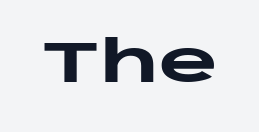
Q: Is the text bold? A: Yes.
Q: Is the text italic (slanted)? A: No, it is upright.
Q: Is the typeface a serif or a sans-serif typeface? A: Sans-serif.
Q: Is the text underlined? A: No.
Q: Is the spacing between letters normal or unusually wide? A: Normal.
Q: Width (condensed, normal, or wide)? A: Wide.
Q: Stroke contrast? A: Low.
Q: x-height? A: Large.
Q: Monospaced? A: No.
